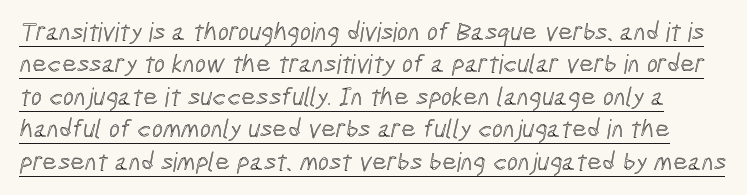
The image shows 26 px text type; set normal line spacing (1.25x), normal letter spacing, underlined.
